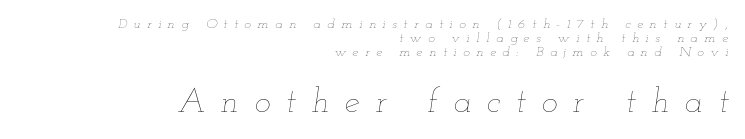
Looks like regular typesetting: each glyph gets only the width it needs. Ink coverage per letter is moderate at most. This is oblique type, the kind used for emphasis or titles. The passage is arranged like a letterhead date or caption credit — flush right.
